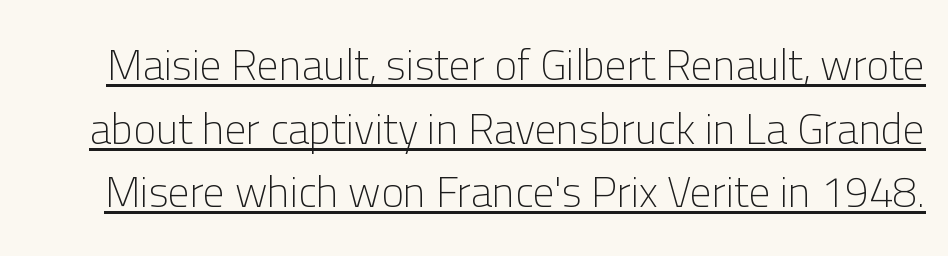
The image shows 43 px light sans-serif type, upright; set normal line spacing (1.48x), normal letter spacing, underlined; low stroke contrast and a medium x-height.
